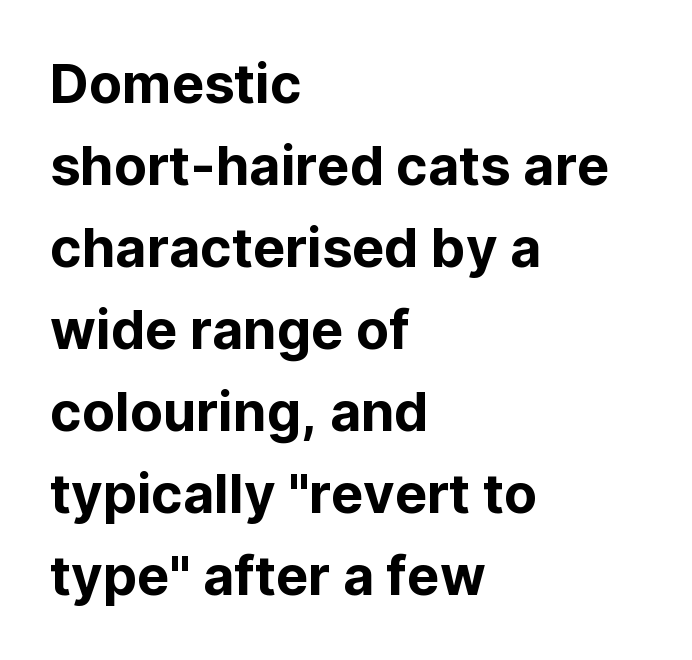
The image shows 54 px sans-serif type, upright; set left-aligned, normal line spacing (1.52x), normal letter spacing, not underlined; low stroke contrast and a medium x-height.
